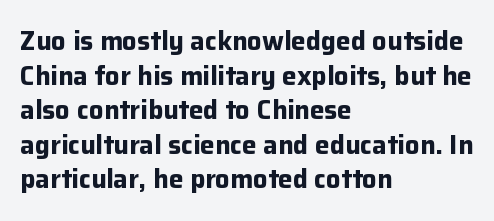
Do the letters lean? They stand straight. Standard letterfit; no display-style spreading of the glyphs. The strip under each line holds only bare page. The rendering anchors every line to the left-hand side. The glyphs have the mass of a bold cut. Quick note: interline space is typical.
